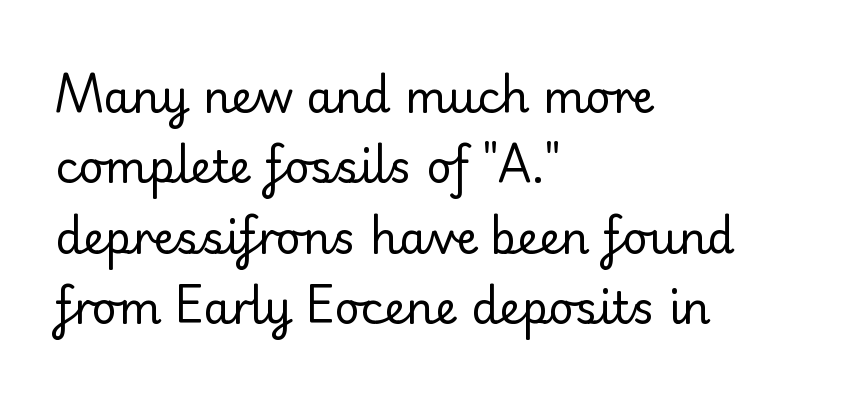
Q: Is the text bold? A: No.
Q: Is the text italic (slanted)? A: No, it is upright.
Q: Is the typeface a serif or a sans-serif typeface? A: Sans-serif.
Q: Is the text underlined? A: No.
Q: How is the paragraph aligned? A: Left-aligned.
Q: Is the spacing between letters normal or unusually wide? A: Normal.
Q: Is the spacing between lines tight, normal or loose? A: Normal.
Q: Width (condensed, normal, or wide)? A: Normal.
Q: Stroke contrast? A: Low.
Q: x-height? A: Small.
Q: Monospaced? A: No.
